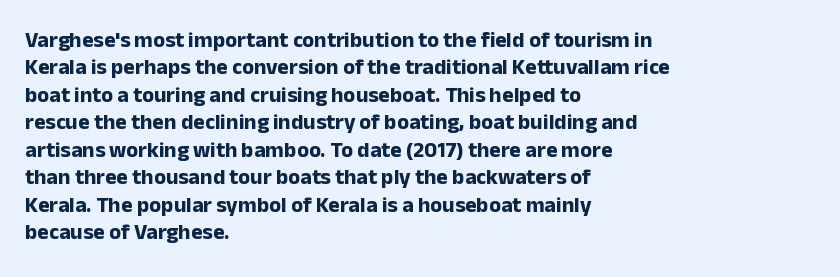
The image shows 22 px bold type, upright; set left-aligned, normal line spacing (1.25x), normal letter spacing, not underlined.
